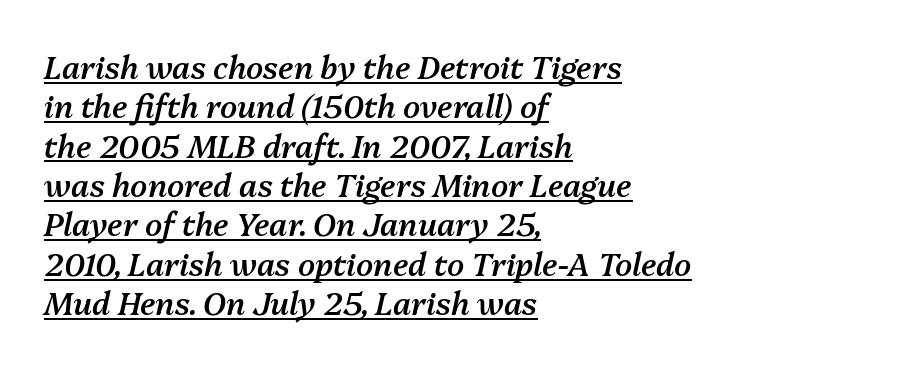
{"italic": "yes", "lean": "right", "slant_degrees": 13, "bold": "semi", "weight": "semibold", "width": "normal", "stroke_contrast": "medium", "x_height": "medium", "monospaced": "no", "underline": "yes", "align": "left", "line_spacing": "normal", "line_spacing_ratio": 1.27, "letter_spacing": "normal", "letter_spacing_em": 0.0, "glyph_px": 31}
